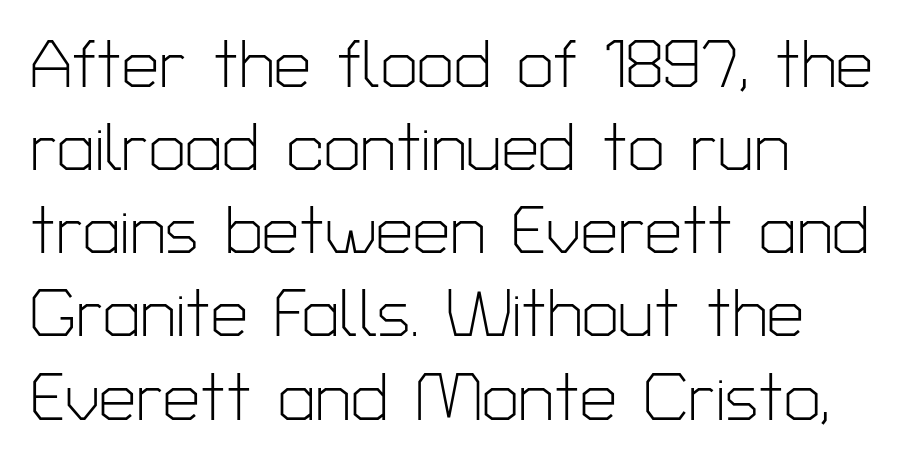
{"serif": "no", "italic": "no", "bold": "no", "weight": "light", "width": "normal", "stroke_contrast": "low", "x_height": "medium", "monospaced": "no", "underline": "no", "align": "left", "line_spacing": "normal", "line_spacing_ratio": 1.26, "letter_spacing": "normal", "letter_spacing_em": 0.0, "glyph_px": 66}
